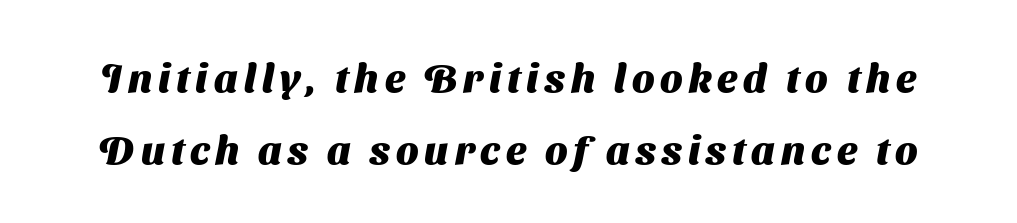
{"serif": "no", "bold": "yes", "weight": "heavy", "width": "normal", "stroke_contrast": "medium", "x_height": "medium", "monospaced": "no", "underline": "no", "line_spacing_ratio": 1.79, "glyph_px": 40}
